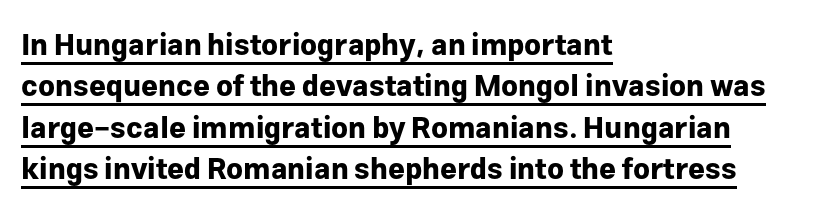
Here the designer chose a conventional face with non-uniform glyph widths. In terms of letterspacing, this is plain default setting. The sample's only ornament is a line tracing under the words. The characters display no serif detailing; their extremities are plain. Heavy, bold letterforms. Reading down the block, your eye returns to a fixed left position each line.
